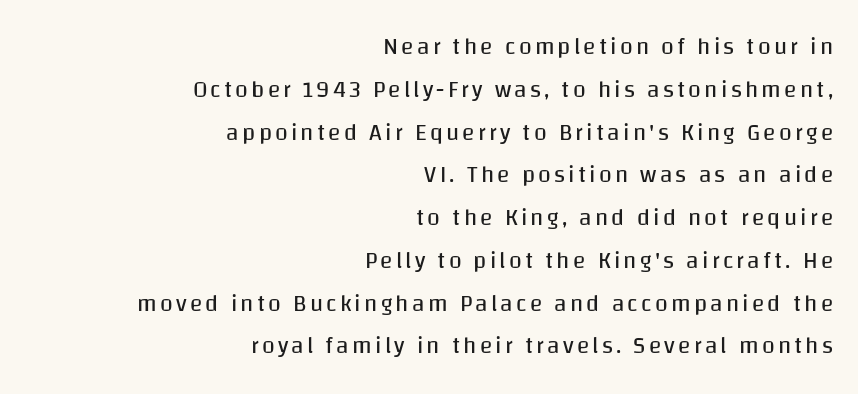
{"italic": "no", "bold": "no", "underline": "no", "align": "right", "line_spacing_ratio": 1.86, "glyph_px": 23}
